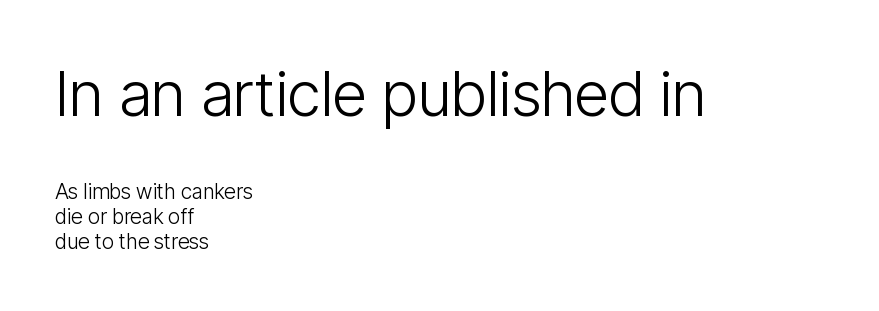
The image shows 62 px light, condensed sans-serif type, upright; set left-aligned, line spacing 1.19x, normal letter spacing, not underlined; the first (top) block is 2.95x larger; low stroke contrast and a medium x-height.
